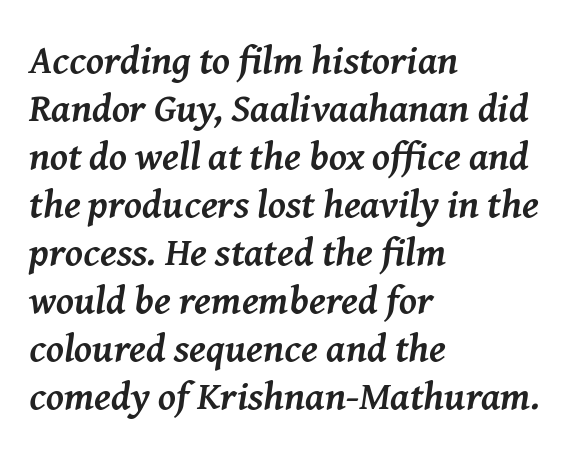
A typesetter would call this proportional, since set widths differ per character. You can tell from the footed stems that serif type was used. Anything drawn beneath the words? Only blank space. Each word holds together tightly as a unit, with standard inter-letter gaps.
